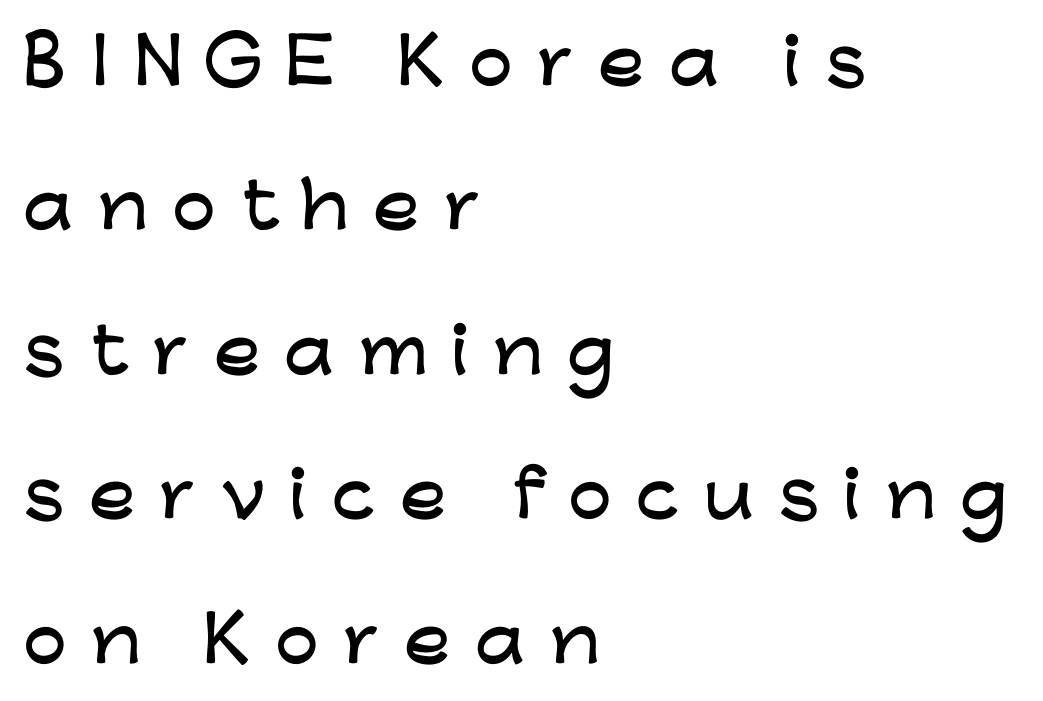
Q: Is the text italic (slanted)? A: No, it is upright.
Q: Is the typeface a serif or a sans-serif typeface? A: Sans-serif.
Q: Is the text underlined? A: No.
Q: How is the paragraph aligned? A: Left-aligned.
Q: Is the spacing between letters normal or unusually wide? A: Unusually wide.
Q: Is the spacing between lines tight, normal or loose? A: Loose.
Q: Width (condensed, normal, or wide)? A: Wide.
Q: Stroke contrast? A: Low.
Q: x-height? A: Medium.
Q: Monospaced? A: No.
